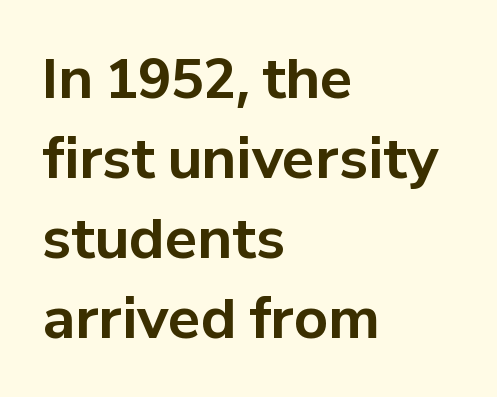
Successive baselines arrive at the customary interval. Standard letterfit; no display-style spreading of the glyphs. Stroke thickness is high; the sample reads as a true bold. These lines are rendered in a variable-pitch font. Rendered with straight, roman letterforms.
